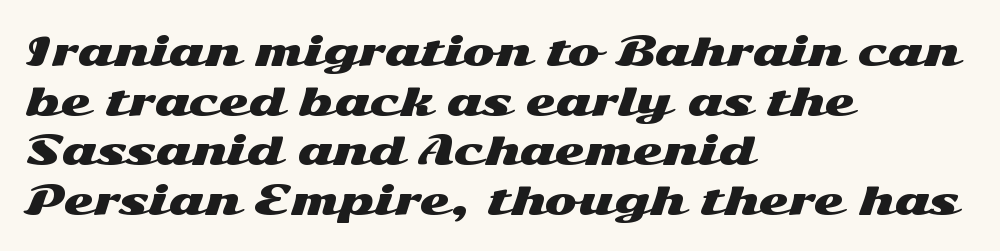
Font category for this specimen: sans-serif. The face used here is proportionally spaced, like ordinary book or web type. Honestly, the row spacing looks completely unremarkable. Check the space under the baseline: it is left empty.
